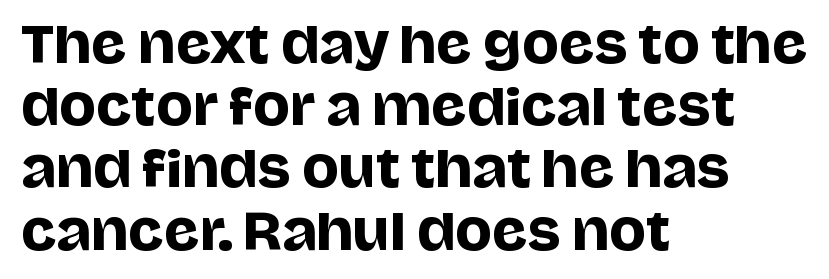
Q: Is the text italic (slanted)? A: No, it is upright.
Q: Is the typeface a serif or a sans-serif typeface? A: Sans-serif.
Q: Is the text underlined? A: No.
Q: How is the paragraph aligned? A: Left-aligned.
Q: Is the spacing between letters normal or unusually wide? A: Normal.
Q: Is the spacing between lines tight, normal or loose? A: Normal.
Q: Width (condensed, normal, or wide)? A: Normal.
Q: Stroke contrast? A: Low.
Q: x-height? A: Large.
Q: Monospaced? A: No.
